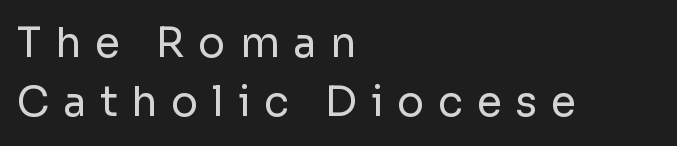
Q: Is the text bold? A: No.
Q: Is the text italic (slanted)? A: No, it is upright.
Q: Is the typeface a serif or a sans-serif typeface? A: Sans-serif.
Q: Is the text underlined? A: No.
Q: How is the paragraph aligned? A: Left-aligned.
Q: Is the spacing between letters normal or unusually wide? A: Unusually wide.
Q: Is the spacing between lines tight, normal or loose? A: Normal.
Q: Width (condensed, normal, or wide)? A: Normal.
Q: Stroke contrast? A: Low.
Q: x-height? A: Medium.
Q: Monospaced? A: No.
